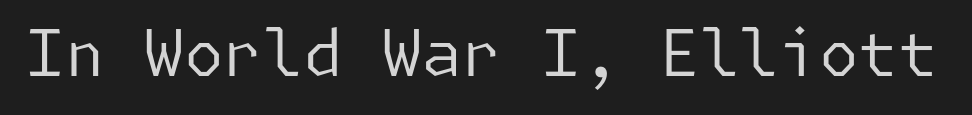
The words here are not underlined. Tracking here is standard; glyphs follow each other at the usual distance. In terms of letterform style, serifs are entirely absent. Every character sits straight up, as roman type does. These glyphs show unthickened strokes, regular width or finer.
